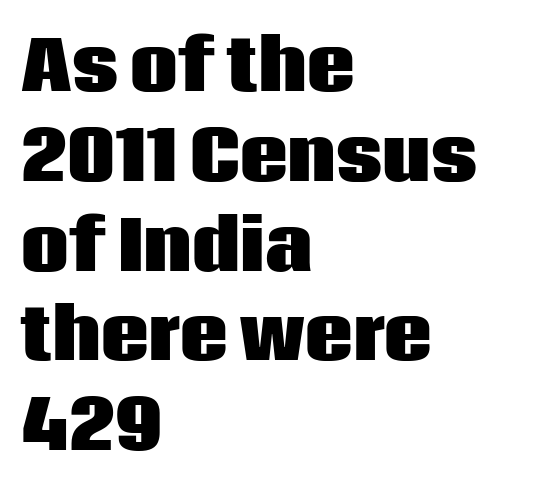
Q: Is the text bold? A: Yes.
Q: Is the text italic (slanted)? A: No, it is upright.
Q: Is the typeface a serif or a sans-serif typeface? A: Sans-serif.
Q: Is the text underlined? A: No.
Q: How is the paragraph aligned? A: Left-aligned.
Q: Is the spacing between letters normal or unusually wide? A: Normal.
Q: Is the spacing between lines tight, normal or loose? A: Normal.
Q: Width (condensed, normal, or wide)? A: Normal.
Q: Stroke contrast? A: Low.
Q: x-height? A: Large.
Q: Monospaced? A: No.
